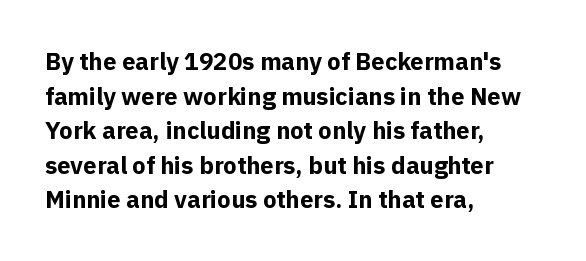
The image shows 24 px bold type, upright; set left-aligned, normal line spacing (1.44x), normal letter spacing, not underlined.
